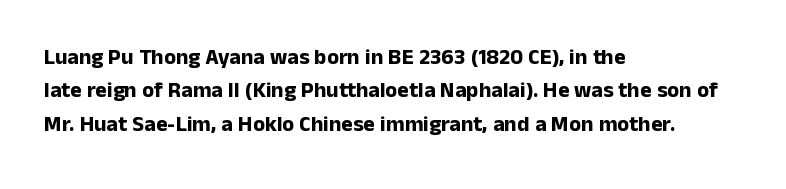
{"italic": "no", "bold": "yes", "underline": "no", "align": "left", "line_spacing": "normal", "line_spacing_ratio": 1.52, "letter_spacing": "normal", "letter_spacing_em": 0.0, "glyph_px": 22}
